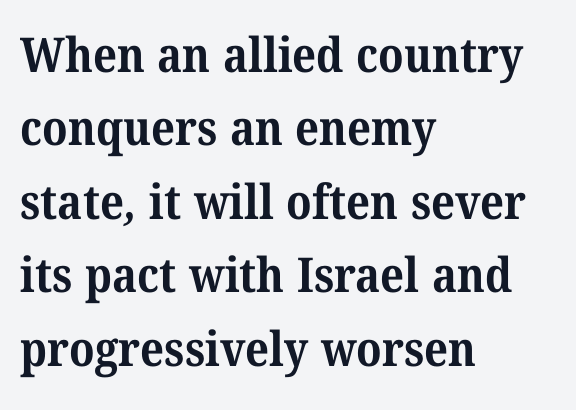
Proportional: the letters do not fall into vertical columns. Font category for this specimen: serif. In terms of weight, the rendering is a true, heavy bold. In terms of letterspacing, this is plain default setting. All the whitespace from short lines collects on the right. Descenders are the only things crossing below the line.
